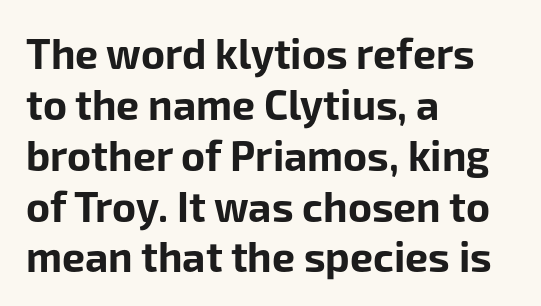
Is this a sans? Yes — the strokes have no serifs. Each word holds together tightly as a unit, with standard inter-letter gaps. Line beginnings align vertically; line endings do not. The rendering uses natural spacing where letterforms have individual widths.
